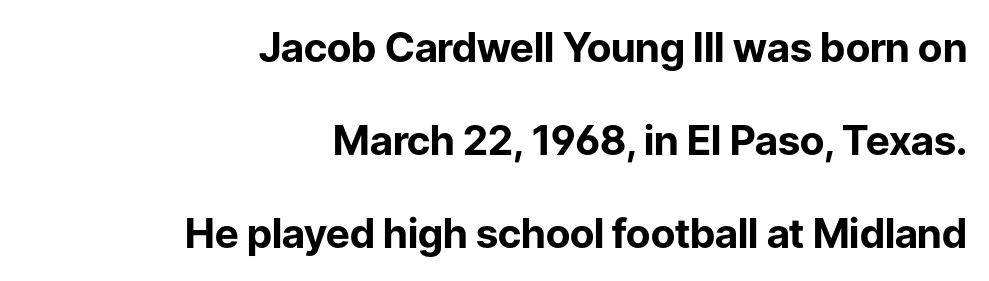
Q: Is the text bold? A: Yes.
Q: Is the text italic (slanted)? A: No, it is upright.
Q: Is the typeface a serif or a sans-serif typeface? A: Sans-serif.
Q: Is the text underlined? A: No.
Q: How is the paragraph aligned? A: Right-aligned.
Q: Is the spacing between letters normal or unusually wide? A: Normal.
Q: Is the spacing between lines tight, normal or loose? A: Loose.
Q: Width (condensed, normal, or wide)? A: Normal.
Q: Stroke contrast? A: Low.
Q: x-height? A: Medium.
Q: Monospaced? A: No.
